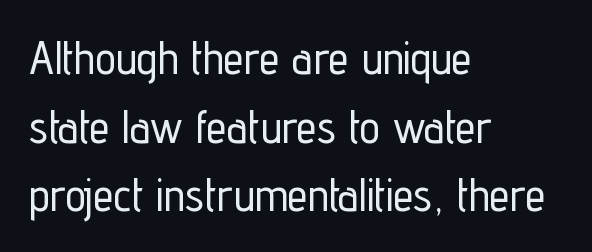
This rendering uses left alignment, leaving the right contour irregular. Spacing between characters is what you'd get straight out of the box. Is there much room between lines? A standard amount, neither cramped nor airy. This is the regular roman posture of the typeface. Spacing verdict: proportional, widths tailored to each character.
